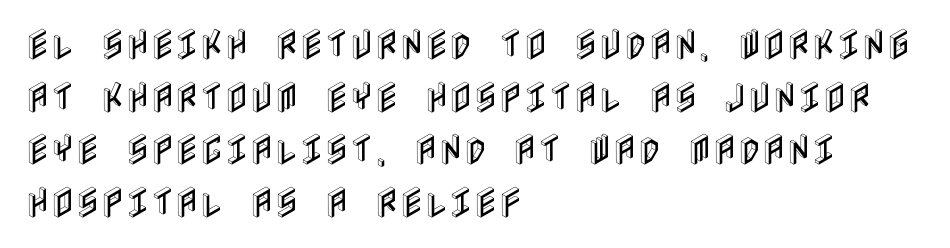
{"italic": "no", "width": "condensed", "x_height": "large", "underline": "no", "align": "left", "line_spacing": "normal", "line_spacing_ratio": 1.55, "letter_spacing": "normal", "letter_spacing_em": 0.0, "glyph_px": 34}
